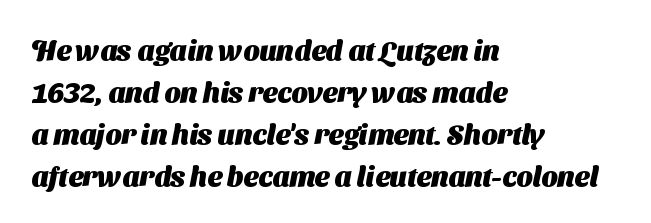
{"serif": "no", "bold": "yes", "weight": "heavy", "width": "normal", "stroke_contrast": "medium", "x_height": "medium", "monospaced": "no", "underline": "no", "align": "left", "line_spacing": "normal", "line_spacing_ratio": 1.5, "letter_spacing": "normal", "letter_spacing_em": 0.0, "glyph_px": 28}
